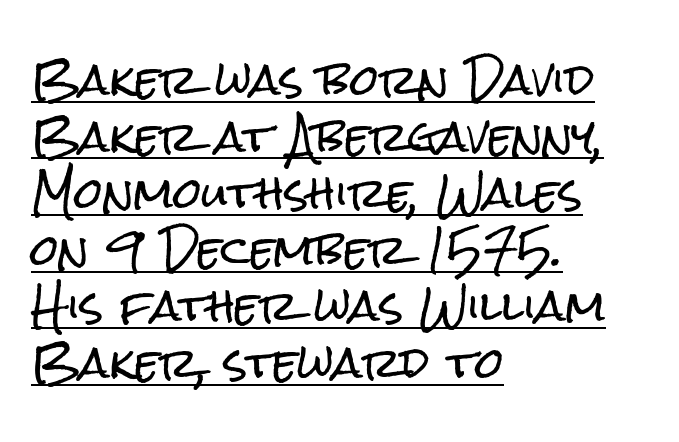
{"serif": "no", "italic": "no", "width": "condensed", "stroke_contrast": "low", "x_height": "medium", "monospaced": "no", "underline": "yes", "align": "left", "line_spacing": "normal", "line_spacing_ratio": 1.38, "letter_spacing": "normal", "letter_spacing_em": 0.0, "glyph_px": 41}
